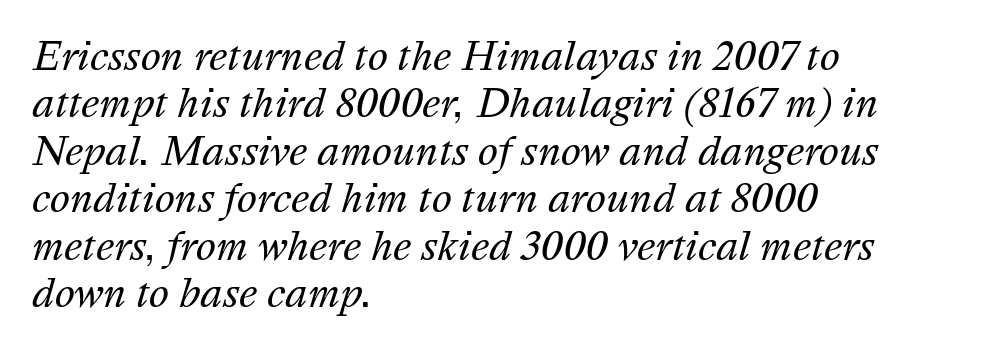
Q: Is the text bold? A: No.
Q: Is the text italic (slanted)? A: Yes, it leans right by about 16 degrees.
Q: Is the text underlined? A: No.
Q: How is the paragraph aligned? A: Left-aligned.
Q: Is the spacing between letters normal or unusually wide? A: Normal.
Q: Is the spacing between lines tight, normal or loose? A: Normal.
Q: Width (condensed, normal, or wide)? A: Normal.
Q: Stroke contrast? A: Medium.
Q: x-height? A: Medium.
Q: Monospaced? A: No.
